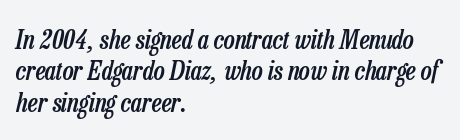
Q: Is the text bold? A: Semi-bold.
Q: Is the text italic (slanted)? A: Yes, it leans right by about 13 degrees.
Q: Is the text underlined? A: No.
Q: How is the paragraph aligned? A: Left-aligned.
Q: Is the spacing between letters normal or unusually wide? A: Normal.
